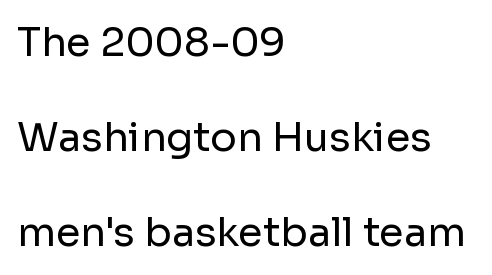
{"serif": "no", "italic": "no", "bold": "no", "weight": "regular", "width": "normal", "stroke_contrast": "low", "x_height": "medium", "monospaced": "no", "underline": "no", "align": "left", "line_spacing": "loose", "line_spacing_ratio": 2.37, "letter_spacing": "normal", "letter_spacing_em": 0.0, "glyph_px": 40}
